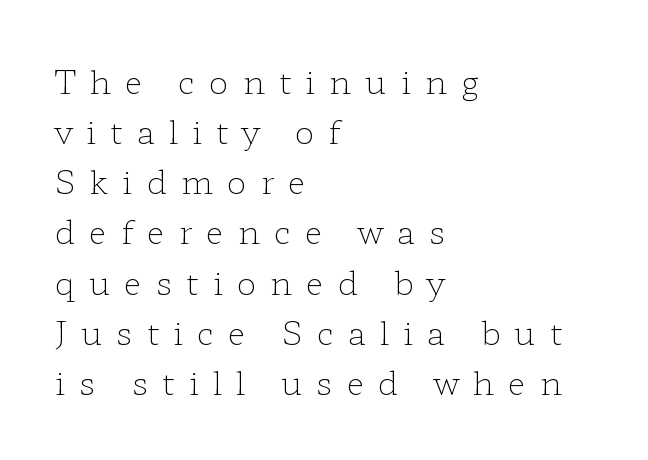
{"serif": "yes", "italic": "no", "bold": "no", "weight": "light", "width": "wide", "stroke_contrast": "low", "x_height": "medium", "monospaced": "no", "underline": "no", "align": "left", "line_spacing": "normal", "line_spacing_ratio": 1.52, "letter_spacing": "wide", "letter_spacing_em": 0.42, "glyph_px": 33}
